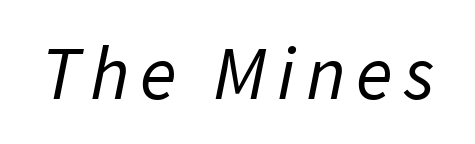
{"serif": "no", "bold": "no", "weight": "regular", "width": "normal", "stroke_contrast": "low", "x_height": "medium", "monospaced": "no", "underline": "no", "glyph_px": 76}
